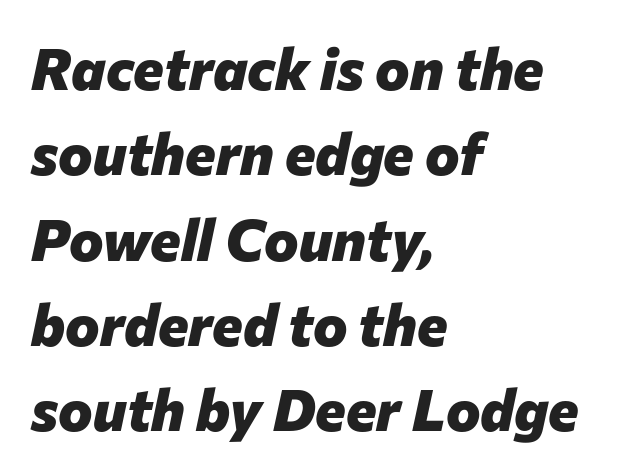
{"italic": "yes", "lean": "right", "slant_degrees": 12, "bold": "yes", "weight": "heavy", "width": "normal", "stroke_contrast": "low", "x_height": "medium", "monospaced": "no", "underline": "no", "align": "left", "line_spacing": "normal", "line_spacing_ratio": 1.47, "letter_spacing": "normal", "letter_spacing_em": 0.0, "glyph_px": 58}
